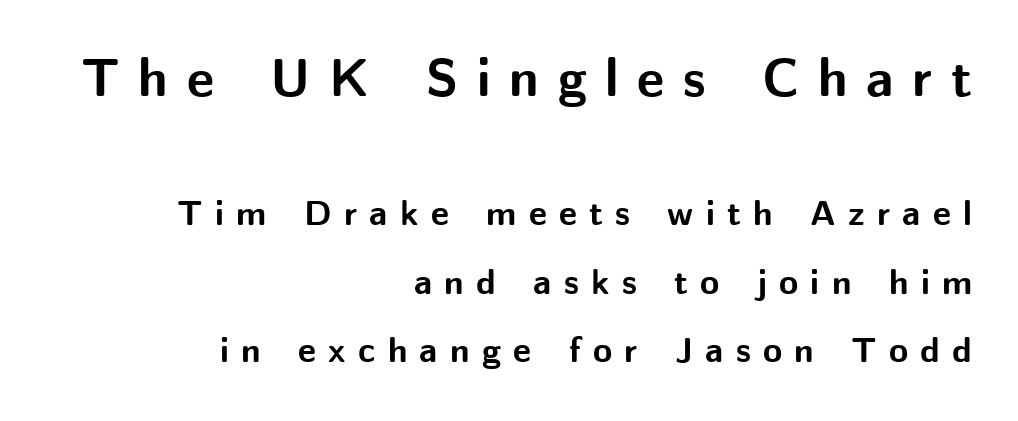
Think of a printed novel: that variable character pitch is what you see here. The paragraph shown leans on its right margin. Unlike a traditional serif, this face leaves its strokes unadorned. Vertical strokes here are truly vertical. Look at the tracking — it's clearly loosened, letters drifting apart.
